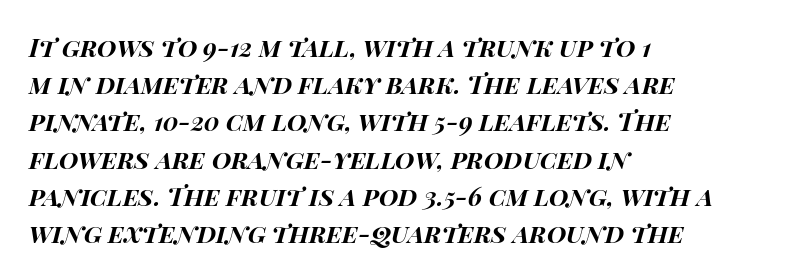
The vertical gap from one line to the next is medium. In terms of weight, the rendering is a true, heavy bold. Underlining? Definitely not there. This is oblique type, the kind used for emphasis or titles.
